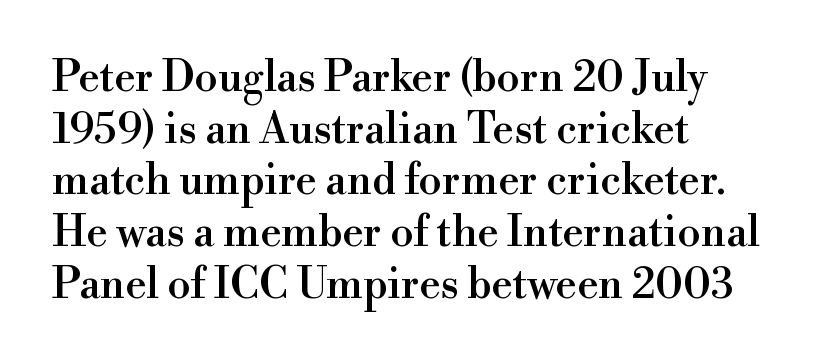
{"serif": "yes", "italic": "no", "width": "normal", "stroke_contrast": "high", "x_height": "small", "monospaced": "no", "underline": "no", "align": "left", "line_spacing_ratio": 1.23, "letter_spacing": "normal", "letter_spacing_em": 0.0, "glyph_px": 42}
